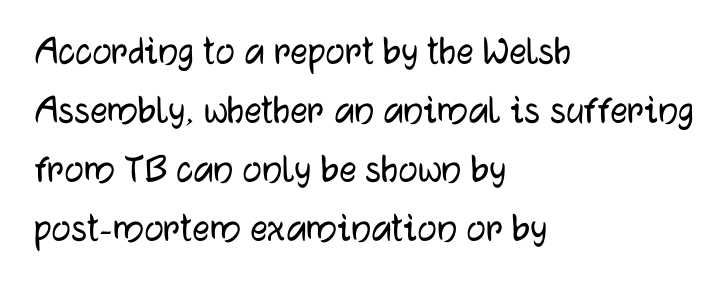
{"serif": "no", "italic": "no", "width": "normal", "stroke_contrast": "low", "x_height": "medium", "monospaced": "no", "underline": "no", "align": "left", "line_spacing": "normal", "line_spacing_ratio": 1.37, "letter_spacing": "normal", "letter_spacing_em": 0.0, "glyph_px": 43}
